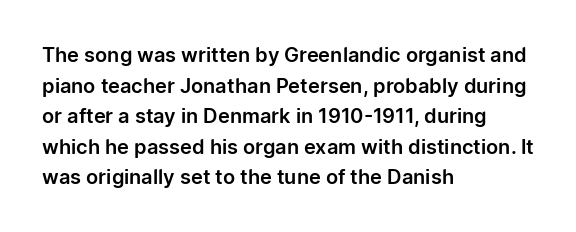
Posture: upright roman. Where is the straight margin? On the left. The passage shown stacks its lines at a standard gap. The passage shown is not underscored anywhere. The tracking reads as untouched default to a designer's eye.
